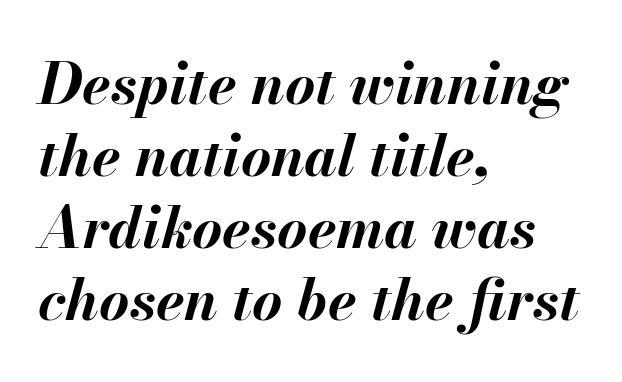
The image shows 58 px bold type, italic (leaning right); set left-aligned, line spacing 1.24x, normal letter spacing, not underlined; medium stroke contrast and a small x-height.
